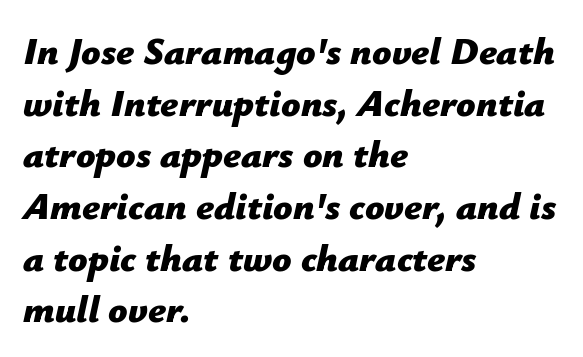
The image shows 38 px bold type, italic (leaning right); set left-aligned, normal line spacing (1.36x), normal letter spacing, not underlined; low stroke contrast and a medium x-height.
